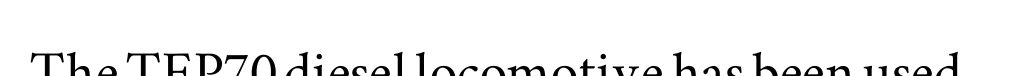
A typesetter would call this zero additional tracking. The specimen omits any rule beneath the text block's lines. Every character sits straight up, as roman type does. Each letter's strokes conclude with small projecting serifs.
